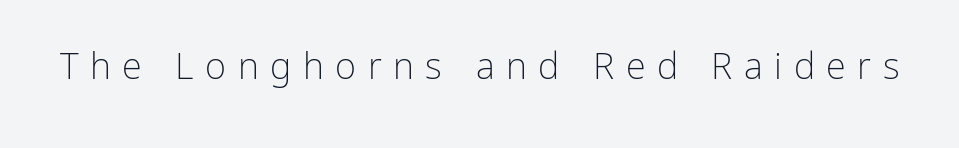
Here the designer chose a conventional face with non-uniform glyph widths. Has an underline been added? It has not. Are there feet on the stems? There aren't — it's a sans. The letterforms sit at book weight or below. Each word looks stretched out because of the extra space between its letters.
